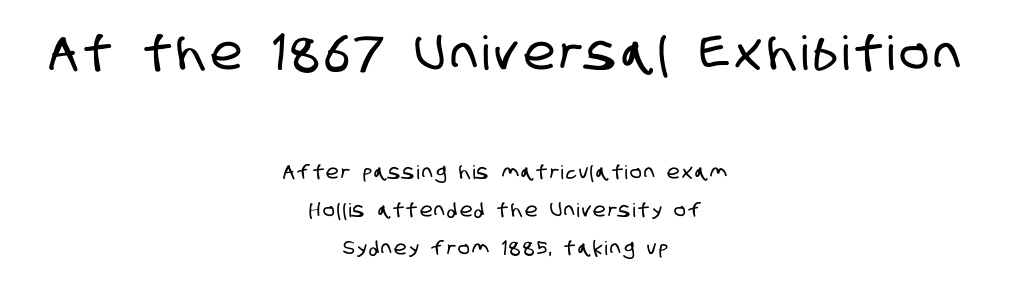
The image shows 47 px condensed sans-serif type; set centered, loose line spacing (2.0x), not underlined; the first (top) block is 2.47x larger; low stroke contrast and a large x-height.
